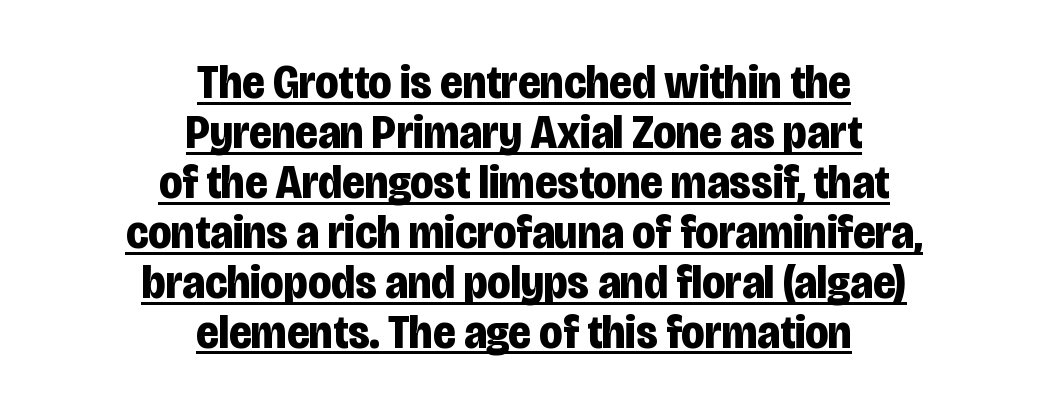
Q: Is the text bold? A: Yes.
Q: Is the text italic (slanted)? A: No, it is upright.
Q: Is the typeface a serif or a sans-serif typeface? A: Sans-serif.
Q: Is the text underlined? A: Yes.
Q: How is the paragraph aligned? A: Centered.
Q: Is the spacing between letters normal or unusually wide? A: Normal.
Q: Is the spacing between lines tight, normal or loose? A: Tight.
Q: Width (condensed, normal, or wide)? A: Condensed.
Q: Stroke contrast? A: Low.
Q: x-height? A: Large.
Q: Monospaced? A: No.
